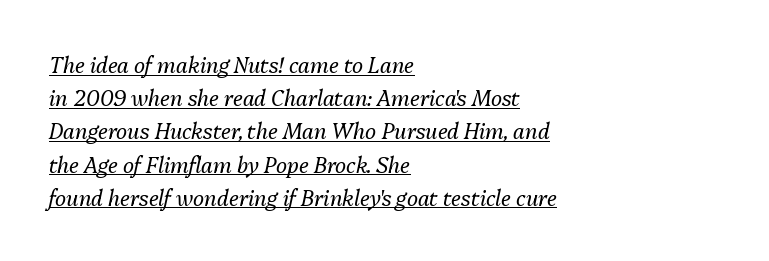
{"italic": "yes", "lean": "right", "slant_degrees": 13, "bold": "no", "underline": "yes", "align": "left", "line_spacing": "normal", "line_spacing_ratio": 1.58, "letter_spacing": "normal", "letter_spacing_em": 0.0, "glyph_px": 21}
